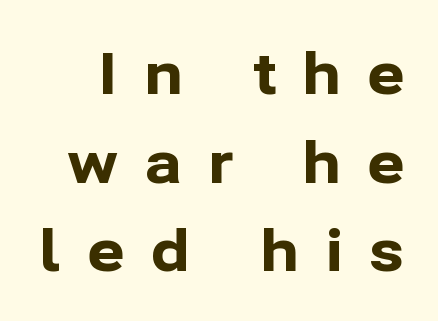
Heft: maximum for text — a bold. Spacing between characters has been opened up far beyond the box default. Serif or sans? Sans — the stroke terminals are bare. The rendering uses natural spacing where letterforms have individual widths. The letters stand straight up with perfectly vertical stems. Glance below the letters and you will spot only blank space.
